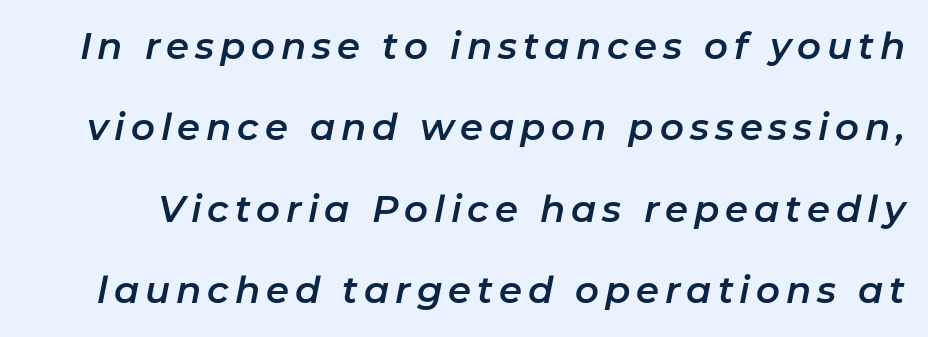
The image shows 37 px text type, italic (leaning right); set loose line spacing (2.2x), not underlined; low stroke contrast and a medium x-height.
